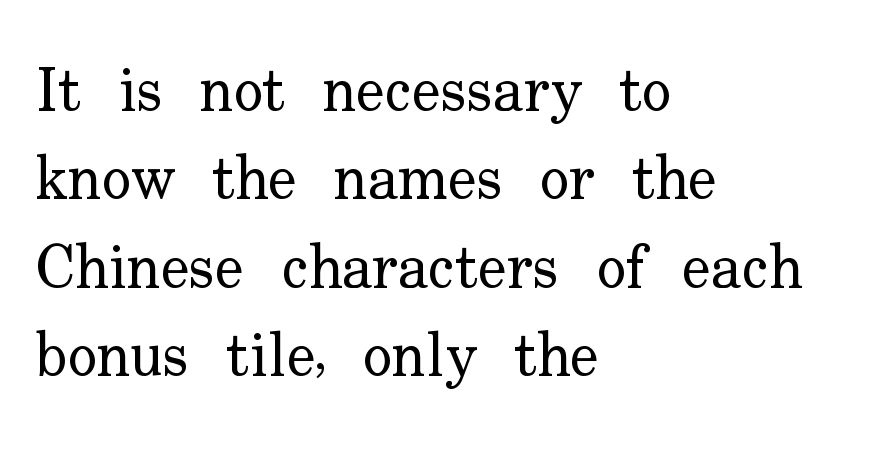
{"serif": "yes", "italic": "no", "bold": "no", "weight": "regular", "width": "normal", "stroke_contrast": "low", "x_height": "small", "monospaced": "no", "underline": "no", "align": "left", "line_spacing": "normal", "line_spacing_ratio": 1.45, "letter_spacing": "normal", "letter_spacing_em": 0.0, "glyph_px": 61}
